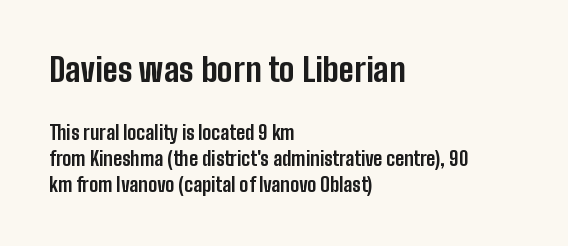
{"serif": "no", "italic": "no", "bold": "yes", "weight": "bold", "width": "condensed", "stroke_contrast": "low", "x_height": "medium", "monospaced": "no", "underline": "no", "align": "left", "line_spacing": "normal", "line_spacing_ratio": 1.37, "letter_spacing": "normal", "letter_spacing_em": 0.0, "larger_block": "first", "size_ratio": 1.74, "glyph_px": 33}
